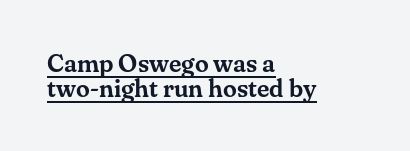
Observe the ordinary spacing: letters are neighbours, not strangers. A rule runs beneath these lines of type. The space between consecutive lines is stingy. Every row of glyphs begins at an identical x-position on the left. Notice how the stems are strictly vertical — no italics here.
